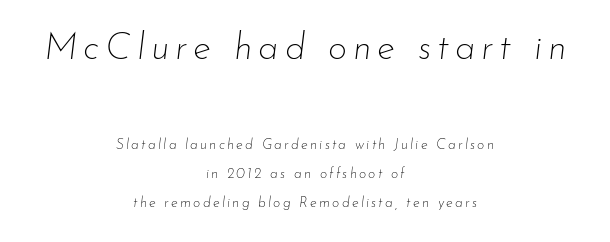
The passage shown is not underscored anywhere. Is the type slanted? Yes — the strokes lean at a clear angle. Does the leading feel generous? Absolutely, it's lavish. A student would notice the top passage is typeset larger than what follows. Ink coverage per letter is moderate at most.
